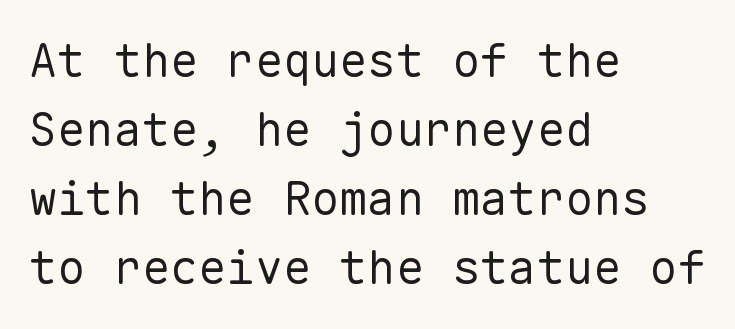
{"serif": "no", "italic": "no", "bold": "no", "weight": "regular", "width": "normal", "stroke_contrast": "low", "x_height": "medium", "monospaced": "yes", "underline": "no", "align": "left", "line_spacing": "normal", "line_spacing_ratio": 1.47, "letter_spacing": "normal", "letter_spacing_em": 0.0, "glyph_px": 47}
